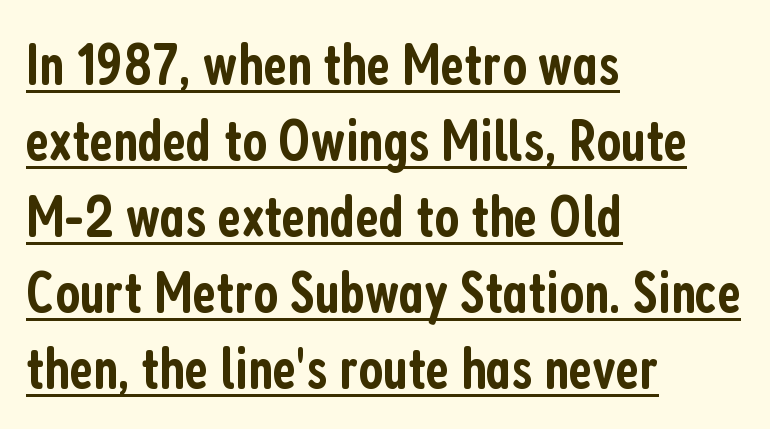
{"serif": "no", "italic": "no", "bold": "semi", "weight": "semibold", "width": "condensed", "stroke_contrast": "low", "x_height": "medium", "monospaced": "no", "underline": "yes", "align": "left", "line_spacing": "normal", "line_spacing_ratio": 1.29, "letter_spacing": "normal", "letter_spacing_em": 0.0, "glyph_px": 59}
